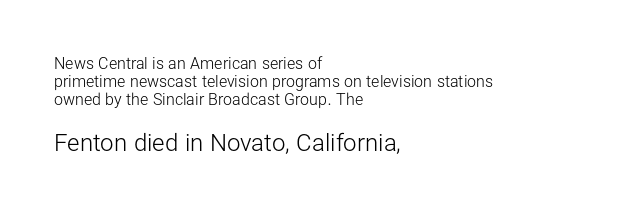
Q: Is the text bold? A: No.
Q: Is the text italic (slanted)? A: No, it is upright.
Q: Is the text underlined? A: No.
Q: How is the paragraph aligned? A: Left-aligned.
Q: Is the spacing between letters normal or unusually wide? A: Normal.
Q: Is the spacing between lines tight, normal or loose? A: Tight.
Q: Which block of text is set in a larger size, the first (top) or the second (bottom)? A: The second (bottom) one.
